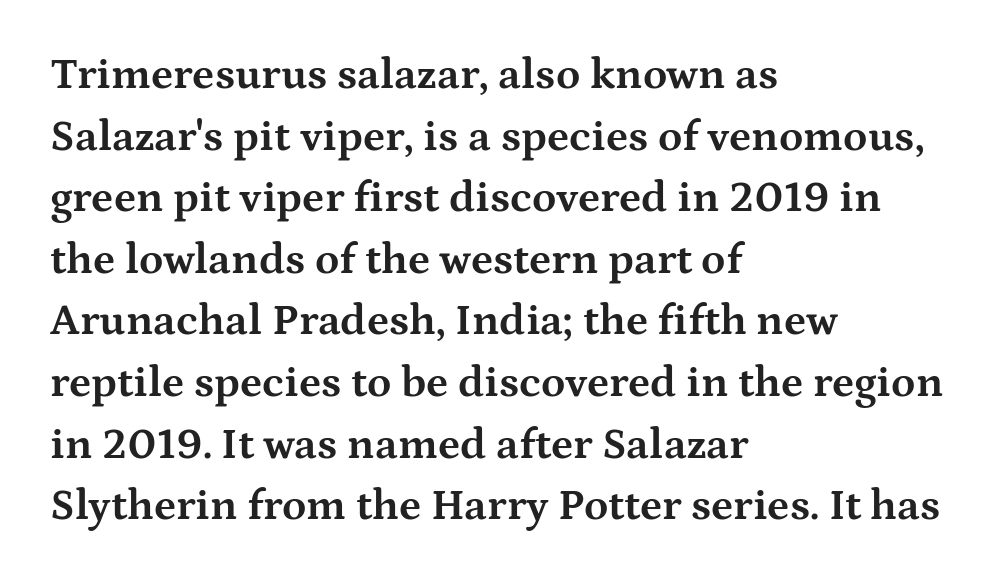
Vertically, the passage feels balanced, rows spaced as you'd expect. The letters advance in unequal steps, a hallmark of proportional type. Line starts are locked; line ends wander. Glance below the letters and you will spot only blank space.
